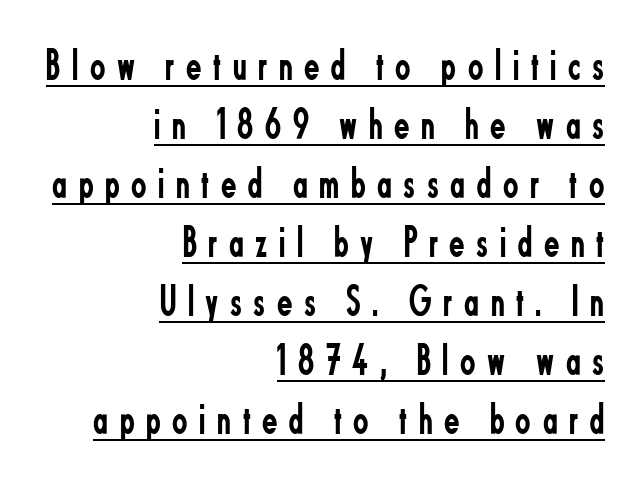
{"serif": "no", "italic": "no", "bold": "no", "weight": "regular", "width": "condensed", "stroke_contrast": "low", "x_height": "small", "monospaced": "no", "underline": "yes", "align": "right", "line_spacing": "normal", "line_spacing_ratio": 1.31, "letter_spacing": "wide", "letter_spacing_em": 0.26, "glyph_px": 45}
